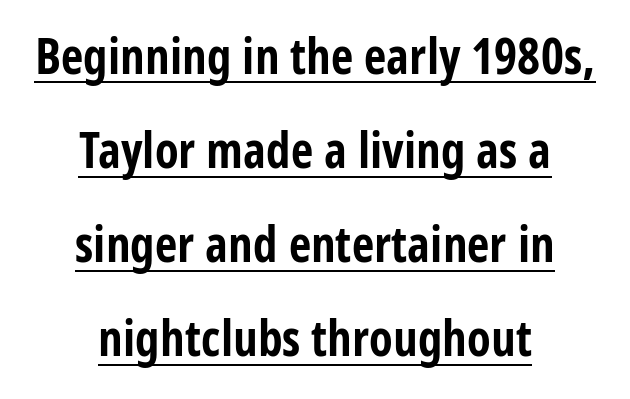
{"serif": "no", "italic": "no", "bold": "yes", "weight": "bold", "width": "condensed", "stroke_contrast": "low", "x_height": "large", "monospaced": "no", "underline": "yes", "align": "center", "line_spacing": "loose", "line_spacing_ratio": 1.92, "letter_spacing": "normal", "letter_spacing_em": 0.0, "glyph_px": 49}
